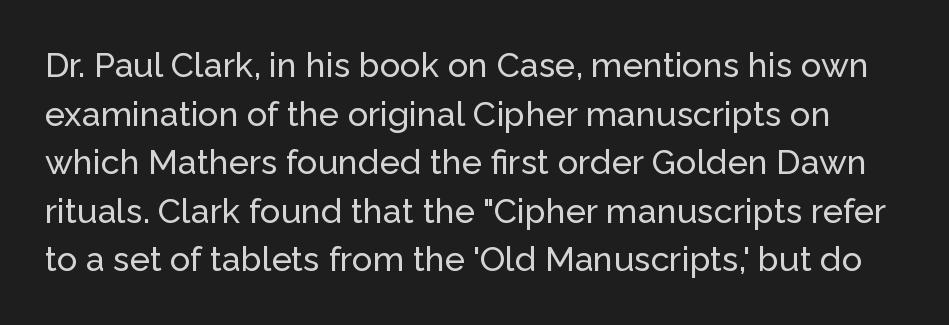
This is the regular roman posture of the typeface. Students, observe: this is what conventionally led text looks like. Type style note: lacks serifs. Spacing between characters is what you'd get straight out of the box. A bare baseline throughout the passage. Think of a printed novel: that variable character pitch is what you see here.
